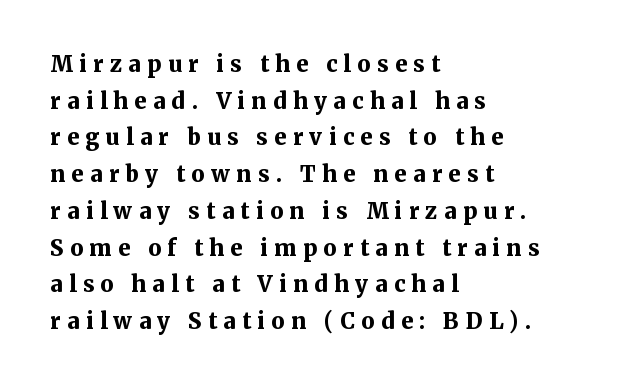
Q: Is the text bold? A: Yes.
Q: Is the text italic (slanted)? A: No, it is upright.
Q: Is the text underlined? A: No.
Q: How is the paragraph aligned? A: Left-aligned.
Q: Is the spacing between letters normal or unusually wide? A: Unusually wide.
Q: Is the spacing between lines tight, normal or loose? A: Normal.
